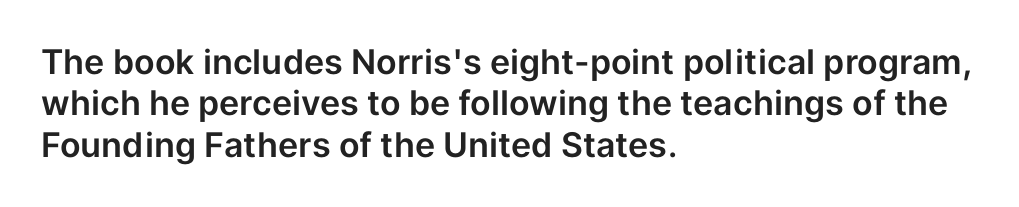
The image shows 34 px sans-serif type, upright; set left-aligned, line spacing 1.22x, normal letter spacing, not underlined; low stroke contrast and a medium x-height.
